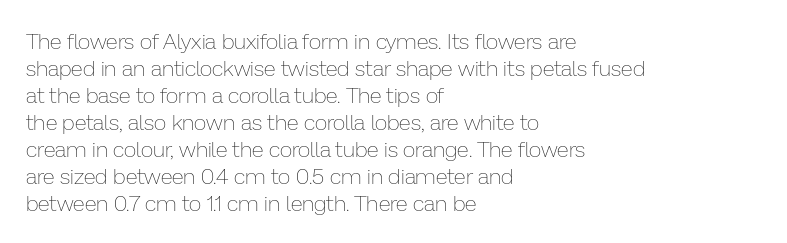
The image shows 22 px text type, upright; set left-aligned, line spacing 1.23x, normal letter spacing, not underlined.
